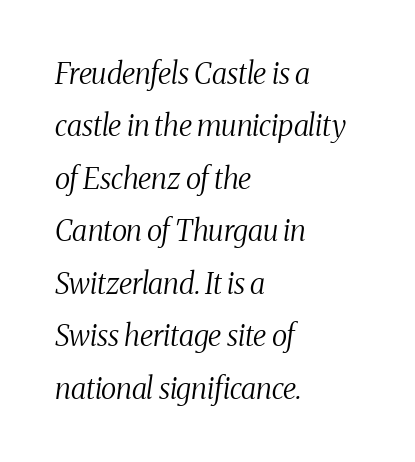
The rendering keeps characters at their native spacing. Weight: regular or lighter. This rendering uses left alignment, leaving the right contour irregular. Yep, those are serifs on the letters. This sample uses an oblique cut, with every glyph tilted off the vertical.
